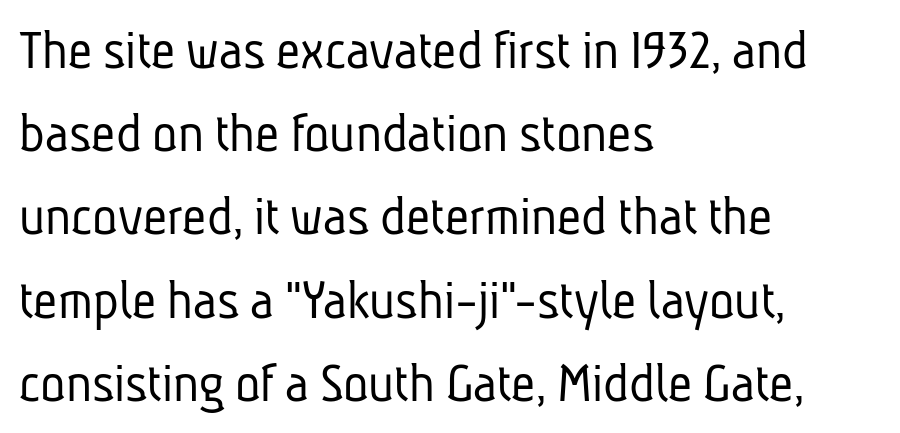
The image shows 59 px light, condensed sans-serif type; set left-aligned, normal line spacing (1.41x), normal letter spacing, not underlined; low stroke contrast and a medium x-height.
